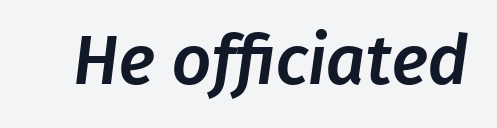
Q: Is the typeface a serif or a sans-serif typeface? A: Sans-serif.
Q: Is the text underlined? A: No.
Q: Is the spacing between letters normal or unusually wide? A: Normal.
Q: Width (condensed, normal, or wide)? A: Normal.
Q: Stroke contrast? A: Low.
Q: x-height? A: Medium.
Q: Monospaced? A: No.
